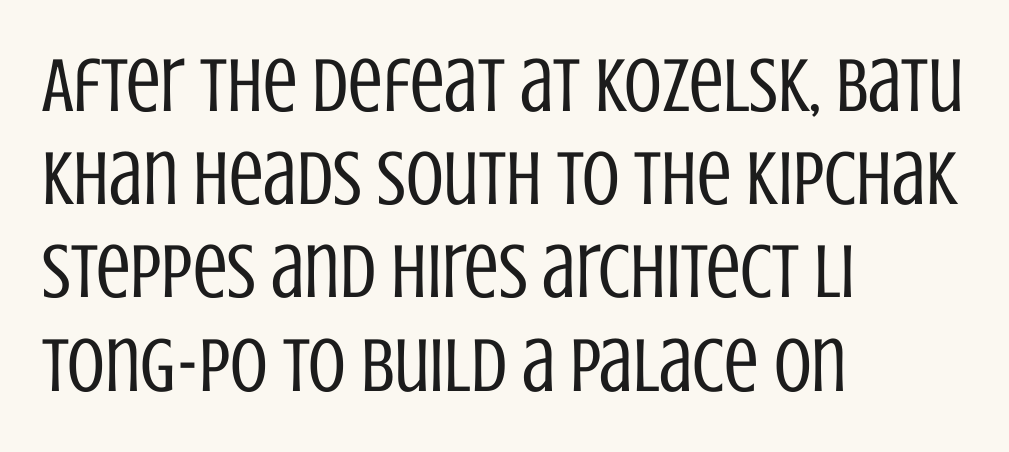
Q: Is the text bold? A: No.
Q: Is the text italic (slanted)? A: No, it is upright.
Q: Is the typeface a serif or a sans-serif typeface? A: Sans-serif.
Q: Is the text underlined? A: No.
Q: How is the paragraph aligned? A: Left-aligned.
Q: Is the spacing between letters normal or unusually wide? A: Normal.
Q: Width (condensed, normal, or wide)? A: Condensed.
Q: Stroke contrast? A: Low.
Q: x-height? A: Large.
Q: Monospaced? A: No.
